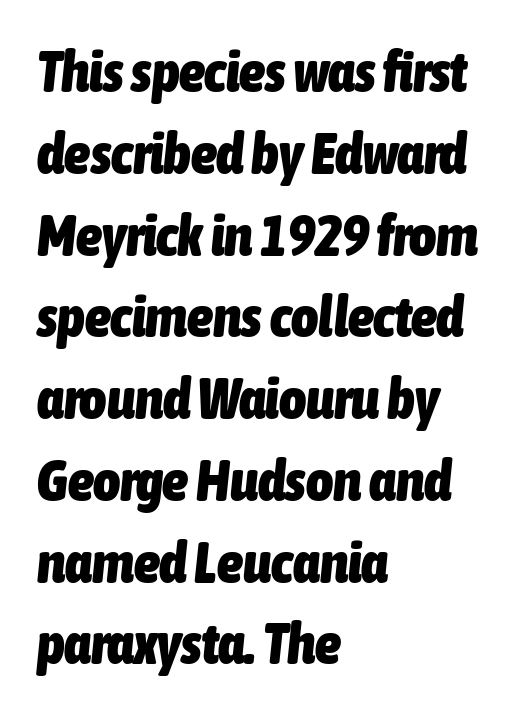
Q: Is the text bold? A: Yes.
Q: Is the text italic (slanted)? A: Yes, it leans right by about 6 degrees.
Q: Is the text underlined? A: No.
Q: How is the paragraph aligned? A: Left-aligned.
Q: Is the spacing between letters normal or unusually wide? A: Normal.
Q: Is the spacing between lines tight, normal or loose? A: Normal.
Q: Width (condensed, normal, or wide)? A: Condensed.
Q: Stroke contrast? A: Low.
Q: x-height? A: Medium.
Q: Monospaced? A: No.
